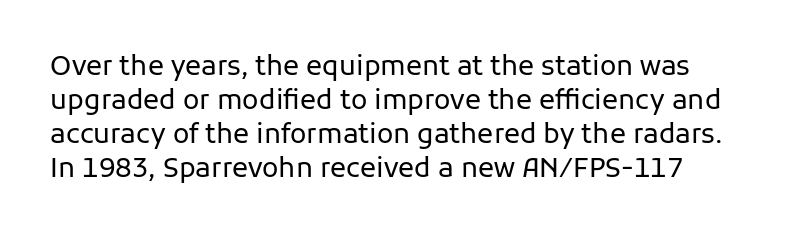
The image shows 27 px text type, upright; set normal line spacing (1.26x), normal letter spacing, not underlined.
